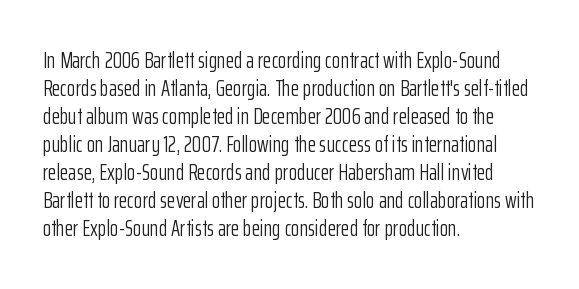
No extra ink here — the face is not bold. Students, observe: this is what conventionally led text looks like. Visually the block forms a straight wall on the left and a jagged coastline on the right. Clear beneath every line of the passage.
